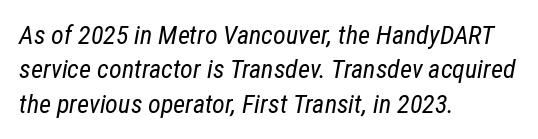
Q: Is the text bold? A: No.
Q: Is the text italic (slanted)? A: Yes, it leans right by about 12 degrees.
Q: Is the text underlined? A: No.
Q: How is the paragraph aligned? A: Left-aligned.
Q: Is the spacing between letters normal or unusually wide? A: Normal.
Q: Is the spacing between lines tight, normal or loose? A: Normal.
